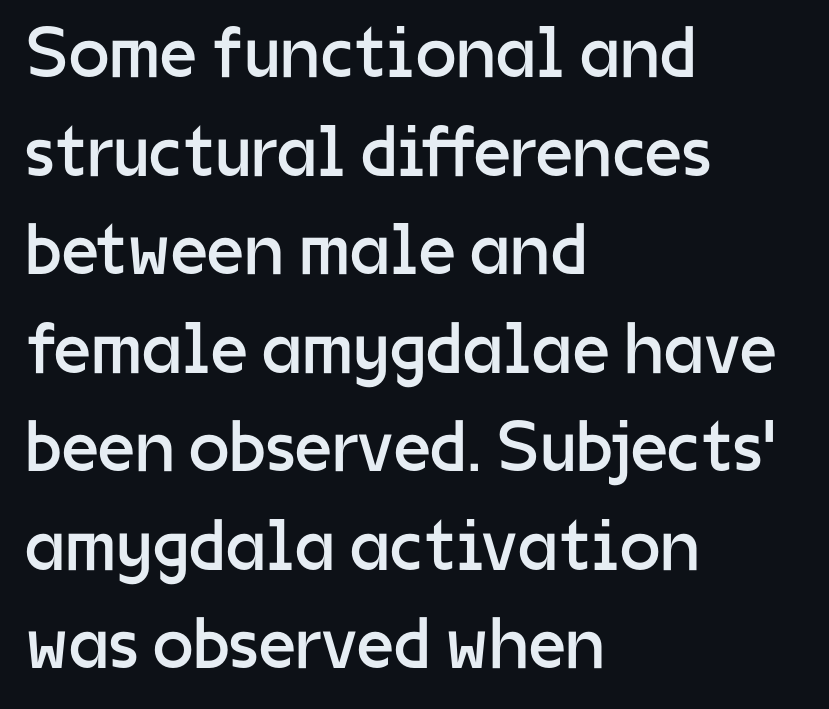
The image shows 73 px regular-weight sans-serif type, upright; set left-aligned, normal line spacing (1.35x), normal letter spacing, not underlined; low stroke contrast and a medium x-height.
